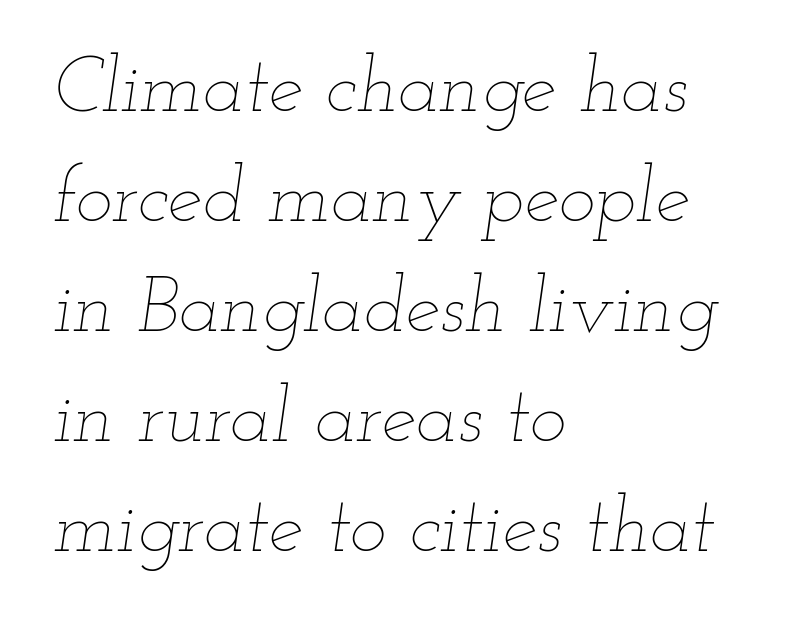
Q: Is the text bold? A: No.
Q: Is the text italic (slanted)? A: Yes, it leans right by about 12 degrees.
Q: Is the text underlined? A: No.
Q: How is the paragraph aligned? A: Left-aligned.
Q: Is the spacing between letters normal or unusually wide? A: Normal.
Q: Is the spacing between lines tight, normal or loose? A: Normal.
Q: Width (condensed, normal, or wide)? A: Wide.
Q: Stroke contrast? A: Low.
Q: x-height? A: Small.
Q: Monospaced? A: No.
